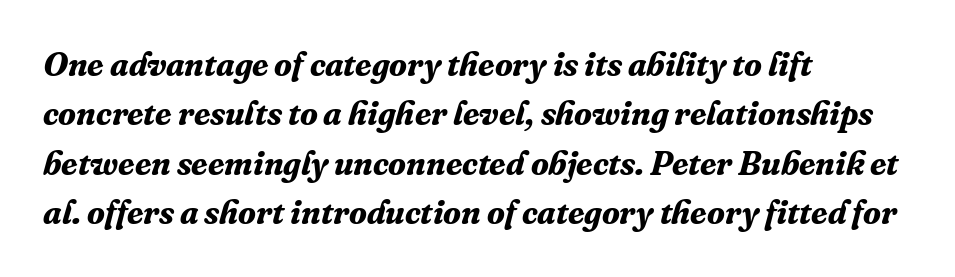
Q: Is the text bold? A: Yes.
Q: Is the text italic (slanted)? A: Yes, it leans right by about 16 degrees.
Q: Is the typeface a serif or a sans-serif typeface? A: Serif.
Q: Is the text underlined? A: No.
Q: How is the paragraph aligned? A: Left-aligned.
Q: Is the spacing between letters normal or unusually wide? A: Normal.
Q: Is the spacing between lines tight, normal or loose? A: Normal.
Q: Width (condensed, normal, or wide)? A: Normal.
Q: Stroke contrast? A: Medium.
Q: x-height? A: Medium.
Q: Monospaced? A: No.
